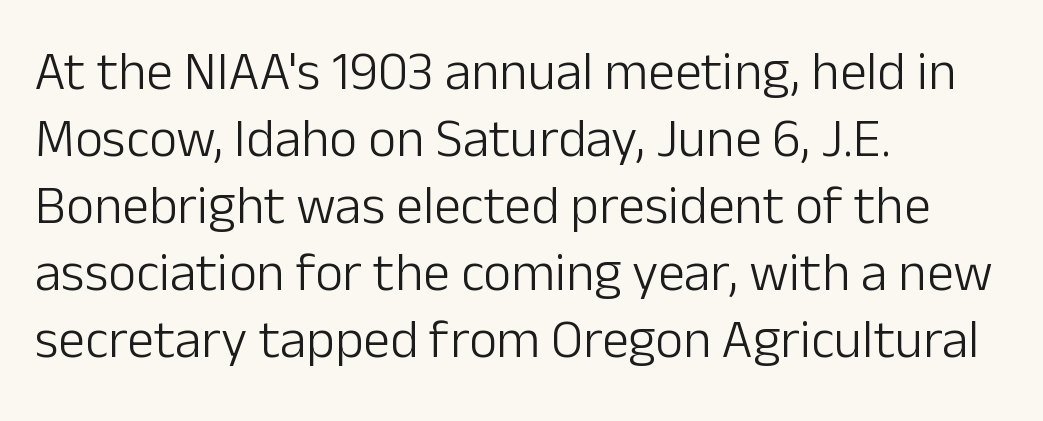
You could call the tracking neutral — neither tight nor loose. Here the designer chose a conventional face with non-uniform glyph widths. The passage shown is not underscored anywhere. Upright lettering throughout.
